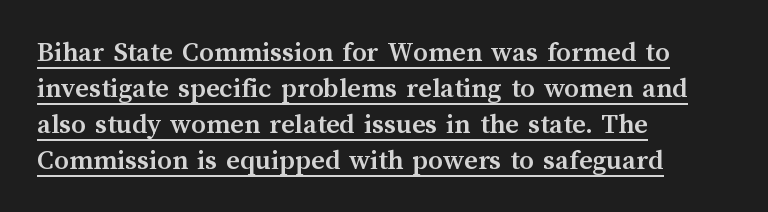
{"italic": "no", "bold": "yes", "weight": "semibold", "width": "normal", "stroke_contrast": "medium", "x_height": "medium", "monospaced": "no", "underline": "yes", "align": "left", "line_spacing_ratio": 1.24, "letter_spacing": "normal", "letter_spacing_em": 0.0, "glyph_px": 29}
